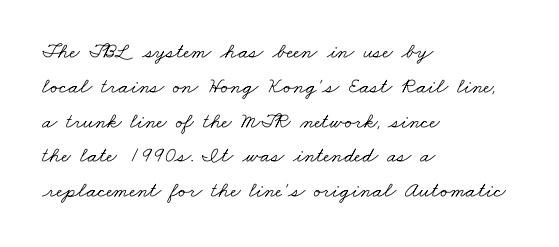
{"bold": "no", "underline": "no", "align": "left", "line_spacing": "normal", "line_spacing_ratio": 1.58, "letter_spacing": "normal", "letter_spacing_em": 0.0, "glyph_px": 22}
